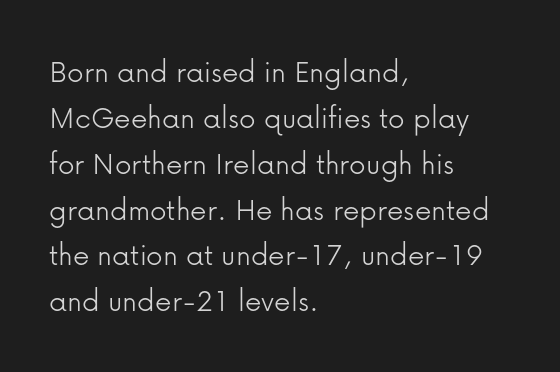
Q: Is the text bold? A: No.
Q: Is the text italic (slanted)? A: No, it is upright.
Q: Is the typeface a serif or a sans-serif typeface? A: Sans-serif.
Q: Is the text underlined? A: No.
Q: How is the paragraph aligned? A: Left-aligned.
Q: Is the spacing between letters normal or unusually wide? A: Normal.
Q: Is the spacing between lines tight, normal or loose? A: Normal.
Q: Width (condensed, normal, or wide)? A: Normal.
Q: Stroke contrast? A: Low.
Q: x-height? A: Medium.
Q: Monospaced? A: No.
